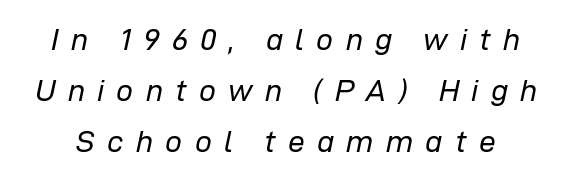
{"italic": "yes", "lean": "right", "slant_degrees": 12, "bold": "no", "weight": "regular", "width": "normal", "stroke_contrast": "low", "x_height": "medium", "monospaced": "no", "underline": "no", "line_spacing": "normal", "line_spacing_ratio": 1.7, "letter_spacing": "wide", "letter_spacing_em": 0.41, "glyph_px": 30}
